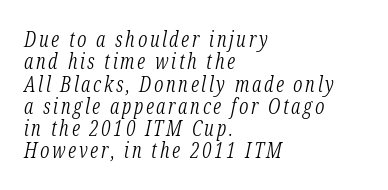
The image shows 21 px text type, italic (leaning right); set left-aligned, tight line spacing (1.06x), not underlined.
